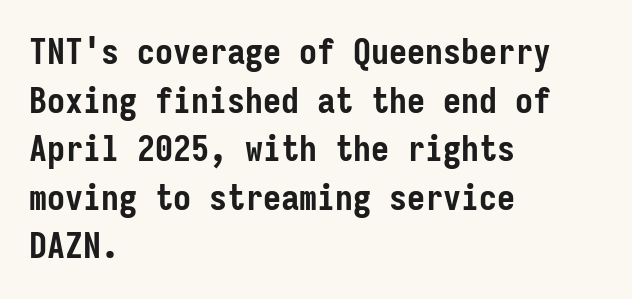
The image shows 36 px semibold, condensed sans-serif type, upright, monospaced; set left-aligned, normal line spacing (1.35x), normal letter spacing, not underlined; low stroke contrast and a medium x-height.
